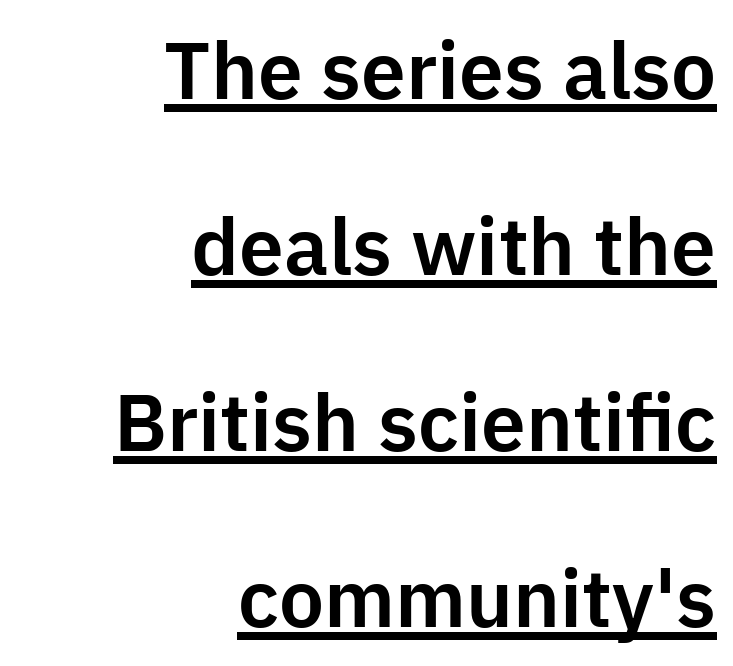
The image shows 80 px sans-serif type, upright; set right-aligned, loose line spacing (2.2x), normal letter spacing, underlined; low stroke contrast and a medium x-height.
